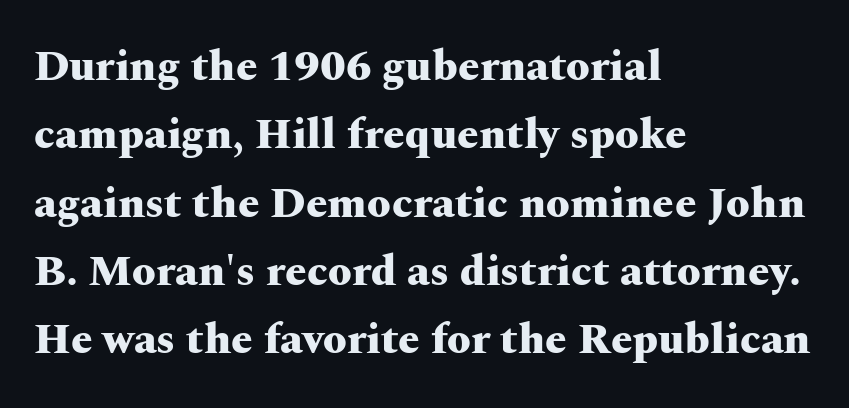
{"serif": "yes", "italic": "no", "bold": "yes", "weight": "heavy", "width": "wide", "stroke_contrast": "medium", "x_height": "medium", "monospaced": "no", "underline": "no", "align": "left", "line_spacing": "normal", "line_spacing_ratio": 1.59, "letter_spacing": "normal", "letter_spacing_em": 0.0, "glyph_px": 43}
